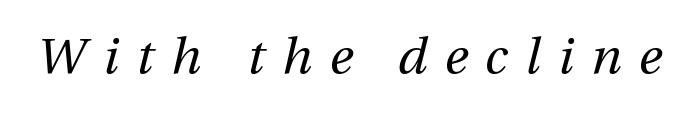
The image shows 50 px regular-weight type, italic (leaning right); set unusually wide letter spacing (+0.35 em), not underlined; medium stroke contrast and a medium x-height.
